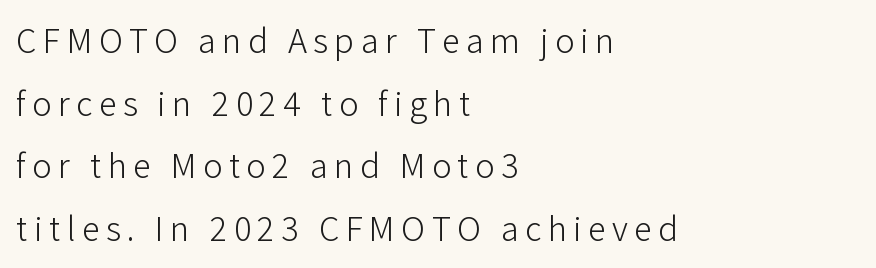
Counters stay open thanks to moderate or lighter strokes. The letters stand upright; this is a roman face. The baseline area is clear. You could not count columns in this text — the font is proportionally spaced. Alignment: flush left.
